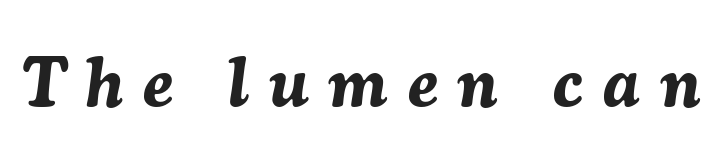
Notice how the stems are inclined rather than vertical — that's the hallmark of italics. Note the varied advance widths — an 'i' is clearly narrower than an 'm'. Typographic density is high because the face is bold. Tracking value appears strongly positive — letters spread wide. The gap between lines stays unmarked.
